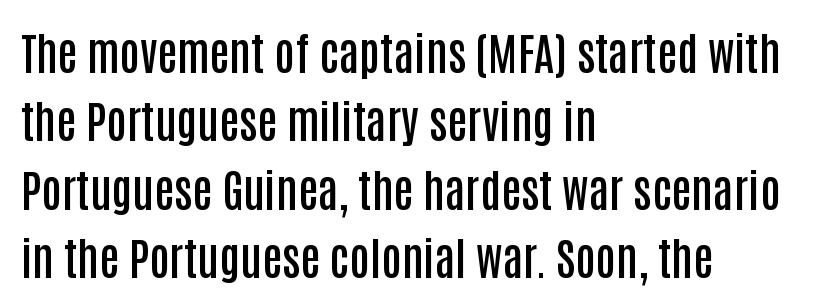
{"serif": "no", "italic": "no", "bold": "semi", "weight": "semibold", "width": "condensed", "stroke_contrast": "low", "x_height": "large", "monospaced": "no", "underline": "no", "align": "left", "line_spacing": "normal", "line_spacing_ratio": 1.52, "letter_spacing": "normal", "letter_spacing_em": 0.0, "glyph_px": 45}
